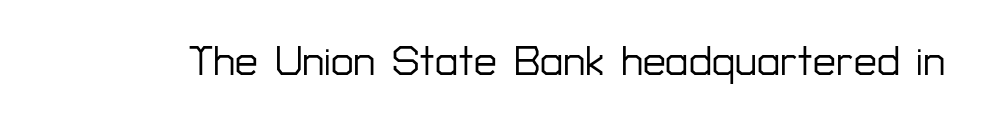
Q: Is the text italic (slanted)? A: No, it is upright.
Q: Is the typeface a serif or a sans-serif typeface? A: Sans-serif.
Q: Is the text underlined? A: No.
Q: Is the spacing between letters normal or unusually wide? A: Normal.
Q: Width (condensed, normal, or wide)? A: Normal.
Q: Stroke contrast? A: Low.
Q: x-height? A: Medium.
Q: Monospaced? A: No.
